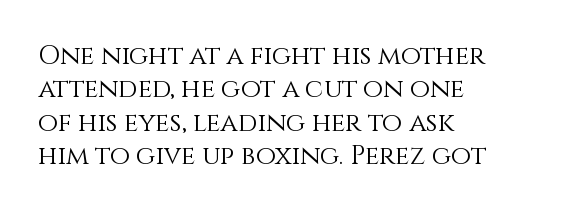
Q: Is the text bold? A: No.
Q: Is the text italic (slanted)? A: No, it is upright.
Q: Is the text underlined? A: No.
Q: How is the paragraph aligned? A: Left-aligned.
Q: Is the spacing between letters normal or unusually wide? A: Normal.
Q: Is the spacing between lines tight, normal or loose? A: Normal.
